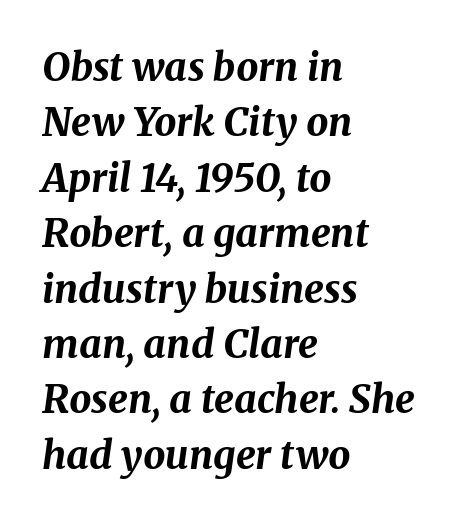
Q: Is the text bold? A: Yes.
Q: Is the text italic (slanted)? A: Yes, it leans right by about 8 degrees.
Q: Is the text underlined? A: No.
Q: How is the paragraph aligned? A: Left-aligned.
Q: Is the spacing between letters normal or unusually wide? A: Normal.
Q: Is the spacing between lines tight, normal or loose? A: Normal.
Q: Width (condensed, normal, or wide)? A: Normal.
Q: Stroke contrast? A: Medium.
Q: x-height? A: Medium.
Q: Monospaced? A: No.
